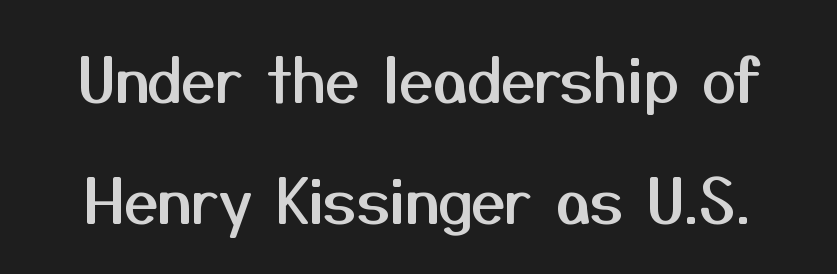
{"serif": "no", "italic": "no", "width": "normal", "stroke_contrast": "medium", "x_height": "medium", "monospaced": "no", "underline": "no", "line_spacing": "loose", "line_spacing_ratio": 1.98, "letter_spacing": "normal", "letter_spacing_em": 0.0, "glyph_px": 61}
